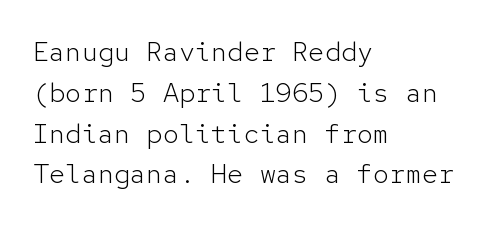
{"italic": "no", "bold": "no", "underline": "no", "align": "left", "line_spacing": "normal", "line_spacing_ratio": 1.51, "letter_spacing": "normal", "letter_spacing_em": 0.0, "glyph_px": 27}
